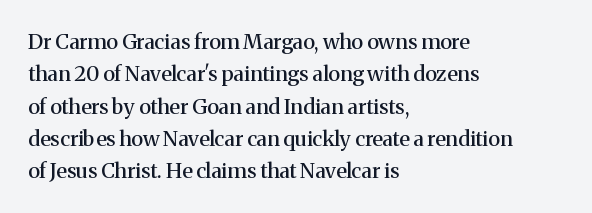
{"italic": "no", "underline": "no", "align": "left", "line_spacing": "normal", "line_spacing_ratio": 1.54, "letter_spacing": "normal", "letter_spacing_em": 0.0, "glyph_px": 21}
